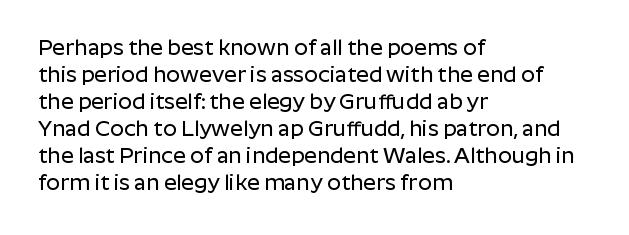
Q: Is the text italic (slanted)? A: No, it is upright.
Q: Is the text underlined? A: No.
Q: How is the paragraph aligned? A: Left-aligned.
Q: Is the spacing between letters normal or unusually wide? A: Normal.
